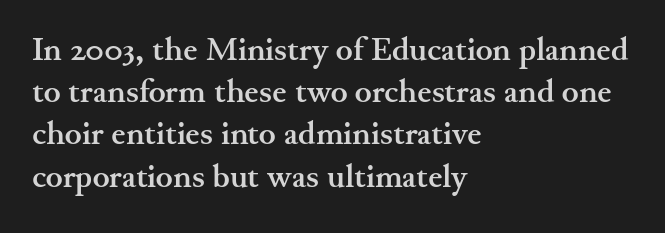
The image shows 32 px semibold, wide serif type, upright; set left-aligned, normal line spacing (1.32x), normal letter spacing, not underlined; medium stroke contrast and a small x-height.
